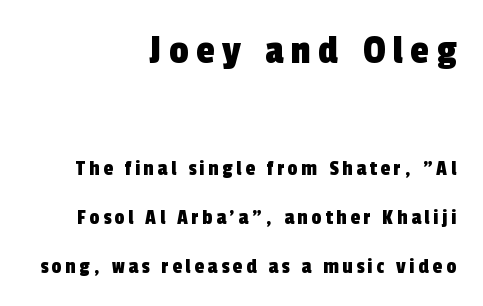
The image shows 43 px condensed sans-serif type; set right-aligned, loose line spacing (2.21x), not underlined; the first (top) block is 1.95x larger; a medium x-height.
